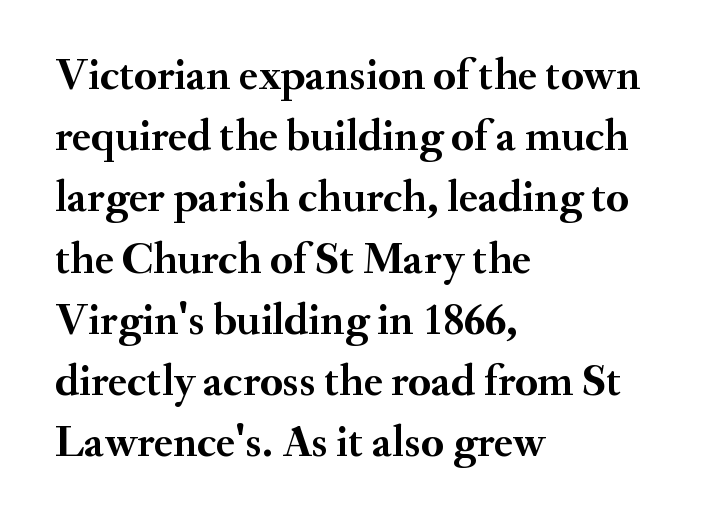
The rendering shows small feet on the letterforms — a serif design. Line beginnings align vertically; line endings do not. The rendering uses natural spacing where letterforms have individual widths. Any mark beneath the type? The region is blank.
